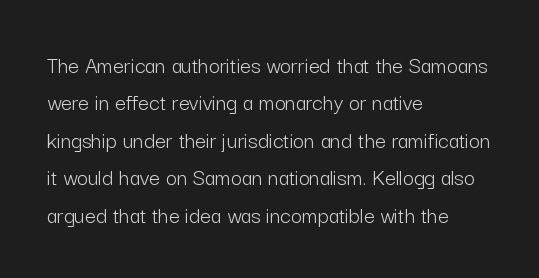
Q: Is the text bold? A: No.
Q: Is the text italic (slanted)? A: No, it is upright.
Q: Is the text underlined? A: No.
Q: How is the paragraph aligned? A: Left-aligned.
Q: Is the spacing between letters normal or unusually wide? A: Normal.
Q: Is the spacing between lines tight, normal or loose? A: Normal.
